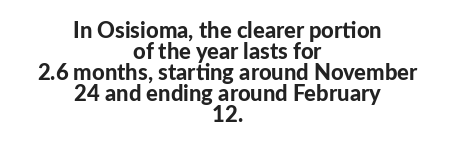
Compared with typical paragraphs, the rows here are closer together. Strong, thick strokes mark this as bold type. The text block is weighted toward neither margin, spreading evenly from the middle. Does the lettering tilt? It doesn't — this is upright. Decoration check: the copy has no underline.
